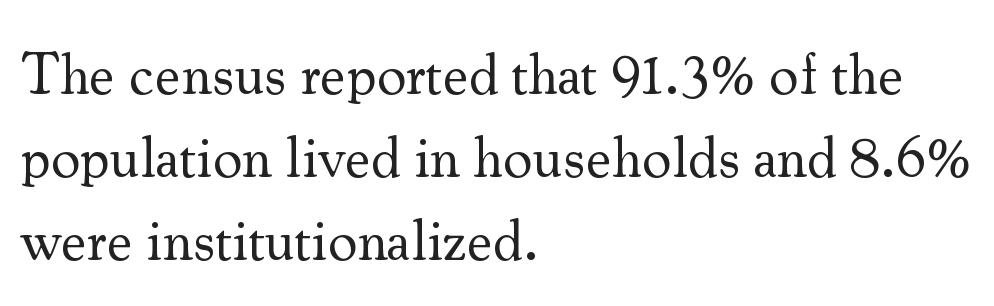
The image shows 58 px regular-weight serif type, upright; set left-aligned, normal line spacing (1.43x), normal letter spacing, not underlined; medium stroke contrast and a small x-height.
